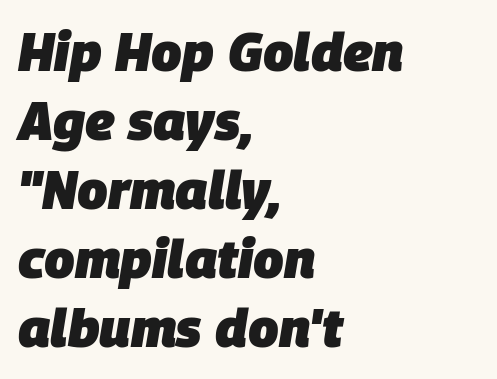
Q: Is the text bold? A: Yes.
Q: Is the text italic (slanted)? A: Yes, it leans right by about 9 degrees.
Q: Is the text underlined? A: No.
Q: How is the paragraph aligned? A: Left-aligned.
Q: Is the spacing between letters normal or unusually wide? A: Normal.
Q: Is the spacing between lines tight, normal or loose? A: Normal.
Q: Width (condensed, normal, or wide)? A: Normal.
Q: Stroke contrast? A: Low.
Q: x-height? A: Large.
Q: Monospaced? A: No.
